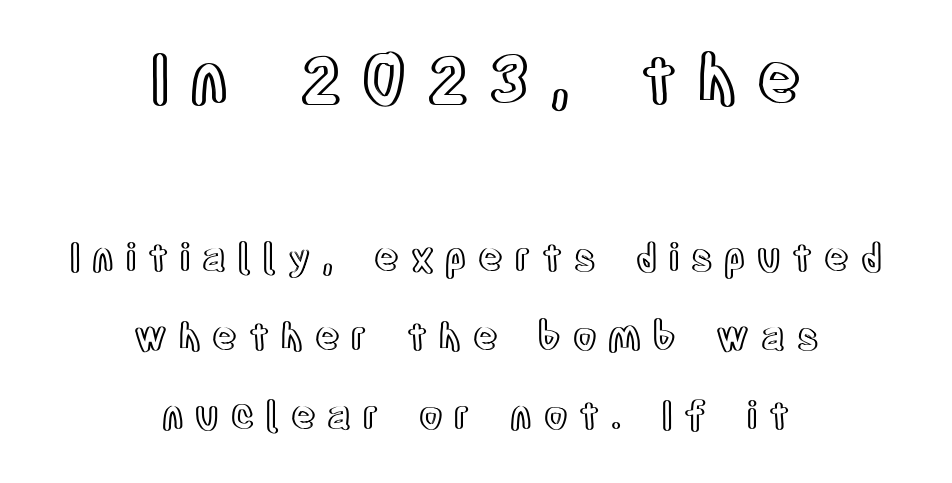
Here the glyphs are tracked loosely, breaking word shapes into spaced letters. The string is rendered with underlining switched off. Quick note: not italic, upright. Leftover space on each line is divided equally before and after the words.
